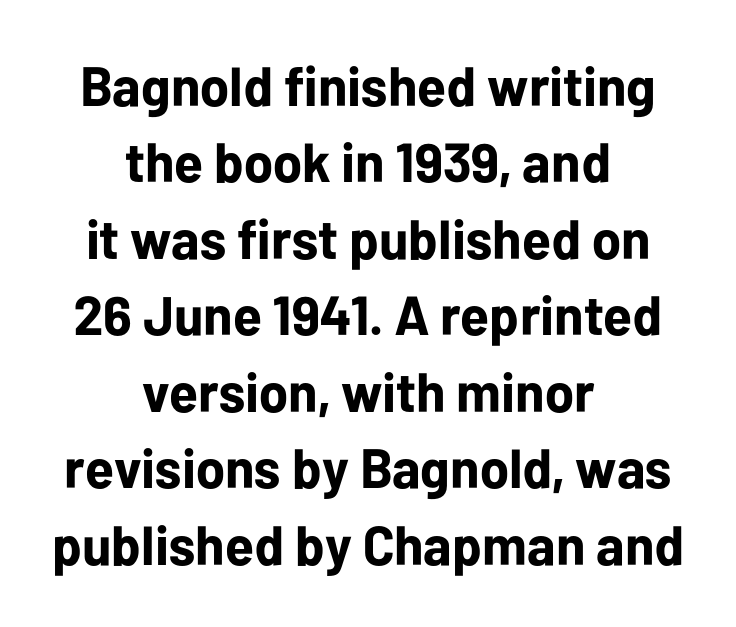
Stroke terminals: plain, sans-serif. The space directly below the letters is spotless. The rag falls on both sides of this text block equally. Look at the stroke-to-counter ratio: heavy, a bold. You could not count columns in this text — the font is proportionally spaced.
